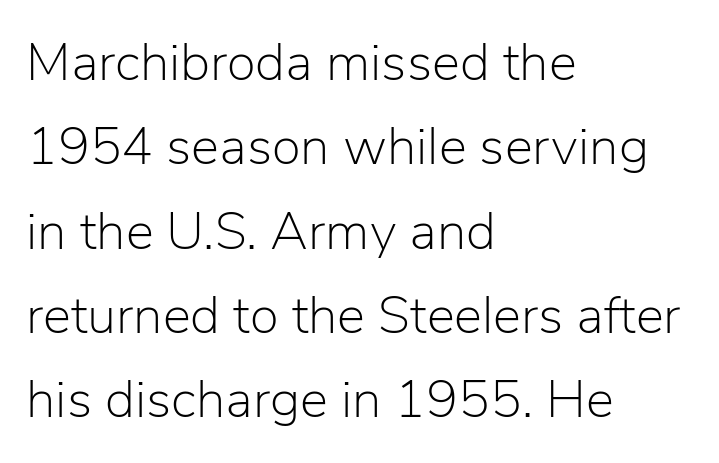
{"serif": "no", "italic": "no", "bold": "no", "weight": "light", "width": "normal", "stroke_contrast": "low", "x_height": "medium", "monospaced": "no", "underline": "no", "align": "left", "line_spacing": "normal", "line_spacing_ratio": 1.59, "letter_spacing": "normal", "letter_spacing_em": 0.0, "glyph_px": 53}
